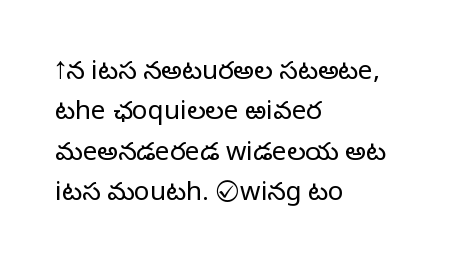
Check the space under the baseline: it is left empty. The type sits square on the baseline with zero lean. Line spacing here is normal. Casual observation: everything's shoved over to the left. Honestly, the letter spacing is just normal — you wouldn't notice it.
